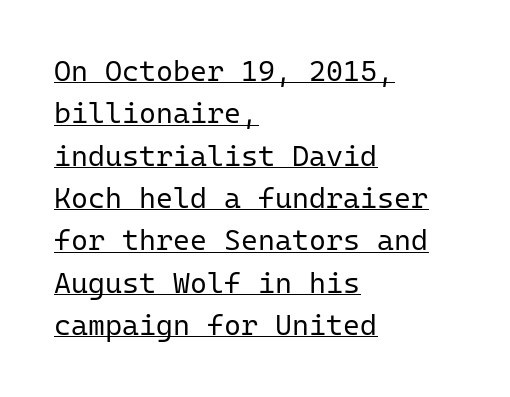
Each line starts at the same left margin while the right side varies. Underlined type. You can tell from the bare stems that sans-serif type was used. Here the designer chose a console-style face with uniform glyph widths.
